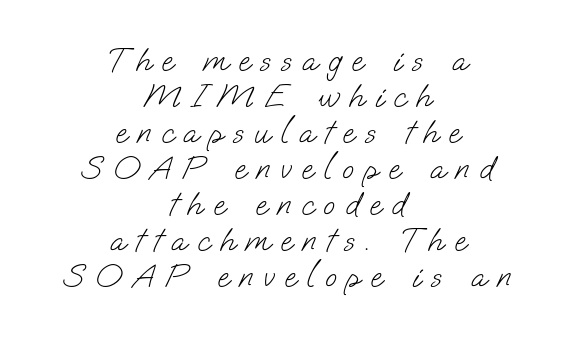
{"serif": "no", "bold": "no", "weight": "light", "width": "normal", "stroke_contrast": "low", "x_height": "small", "monospaced": "no", "underline": "no", "align": "center", "line_spacing": "tight", "line_spacing_ratio": 1.06, "letter_spacing": "wide", "letter_spacing_em": 0.3, "glyph_px": 34}
